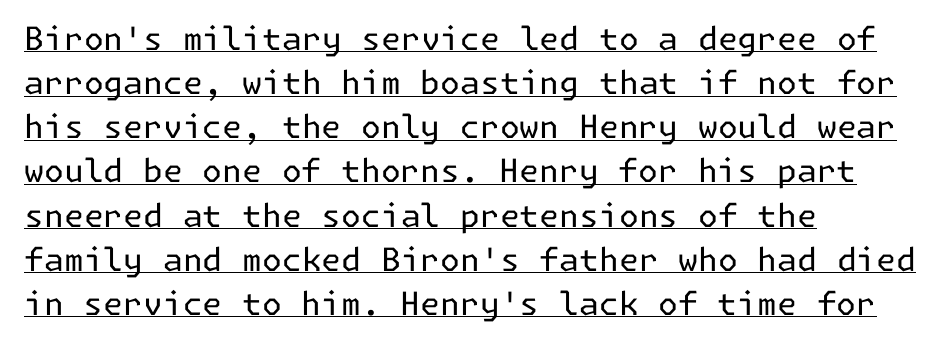
The image shows 32 px regular-weight sans-serif type, upright; set left-aligned, normal line spacing (1.38x), normal letter spacing, underlined; low stroke contrast and a medium x-height.
